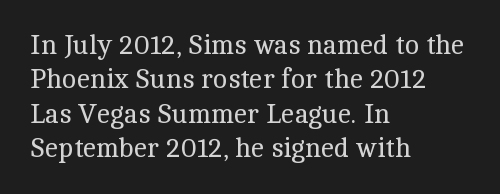
The image shows 27 px text type, upright; set left-aligned, normal line spacing (1.27x), normal letter spacing, not underlined.
